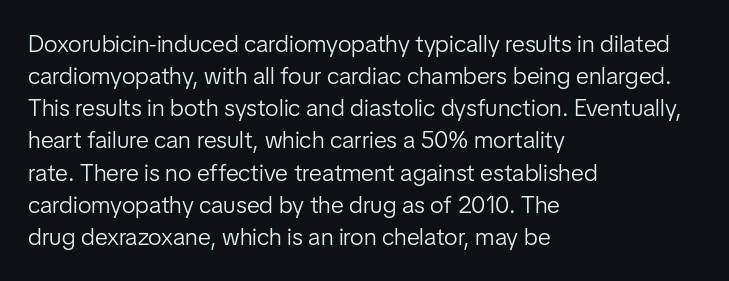
{"italic": "no", "bold": "no", "underline": "no", "align": "left", "line_spacing": "normal", "line_spacing_ratio": 1.34, "letter_spacing": "normal", "letter_spacing_em": 0.0, "glyph_px": 24}
